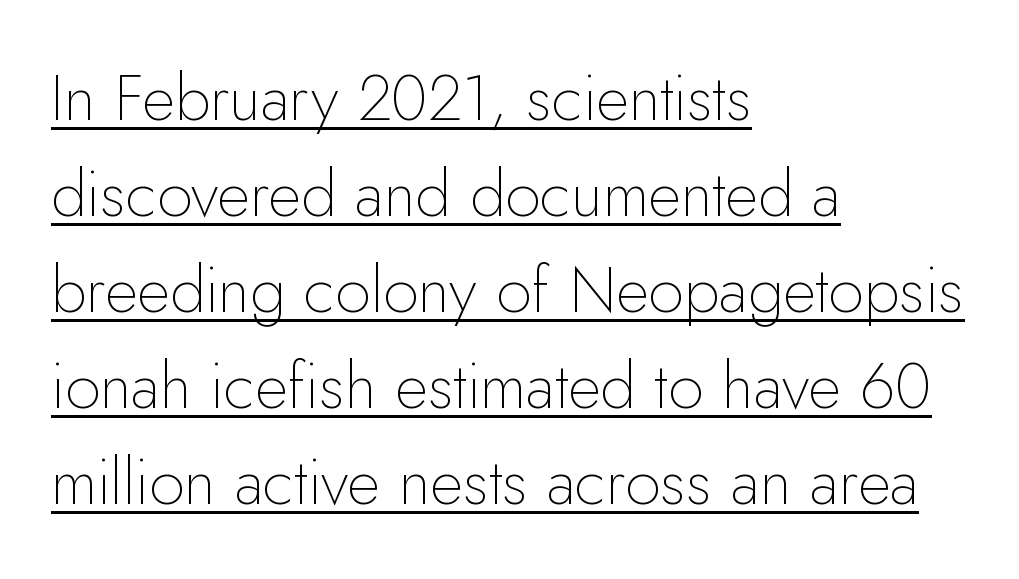
You could call the tracking neutral — neither tight nor loose. What decoration does the sample have? An underline. The rendering uses a moderate line-height, typical for paragraphs. Summary of weight: not heavy and not bold. Do the letters lean? They stand straight. Character widths vary here, with narrow letters taking less room than wide ones.
